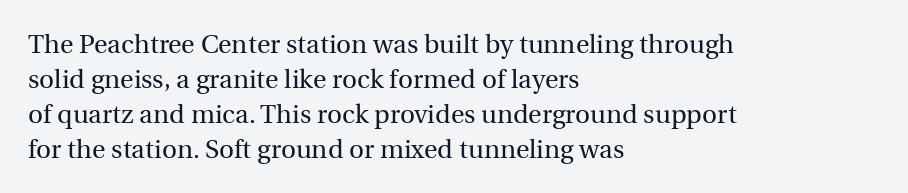
The image shows 26 px text type, upright; set left-aligned, normal line spacing (1.34x), normal letter spacing, not underlined.
